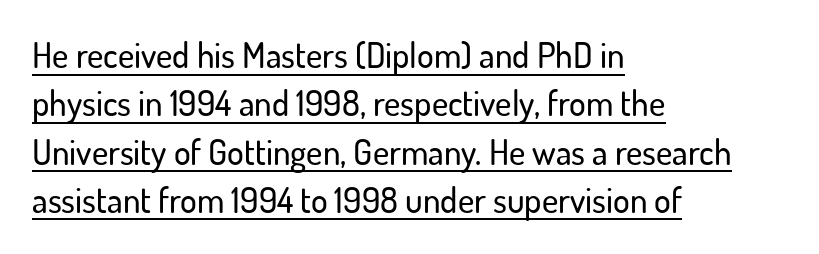
The image shows 35 px sans-serif type, upright; set left-aligned, normal line spacing (1.38x), normal letter spacing, underlined; low stroke contrast and a small x-height.
